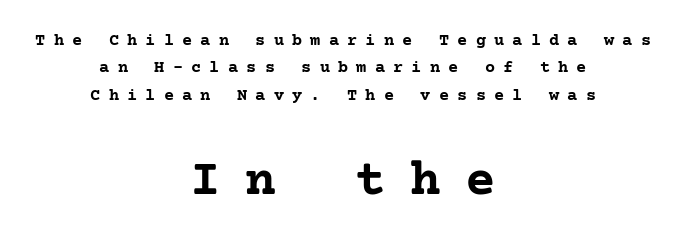
The image shows 51 px semibold serif type, upright; set centered, normal line spacing (1.61x), unusually wide letter spacing (+0.48 em), not underlined; the second (bottom) block is 3.0x larger; low stroke contrast and a medium x-height.
